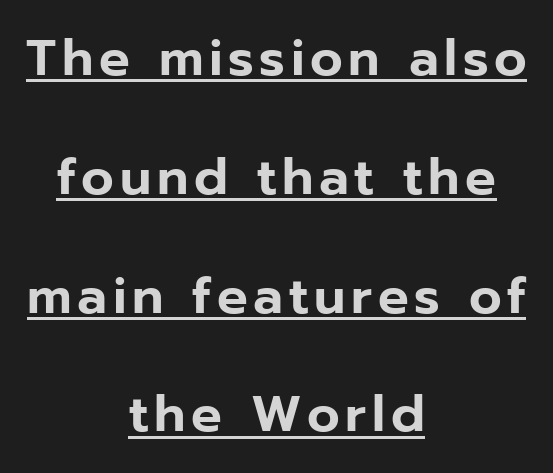
Posture: straight, roman, zero tilt. The glyphs in this specimen are sans serif. The face used here is proportionally spaced, like ordinary book or web type. Vertical spacing — loose. Decoration check: the copy is underlined.
